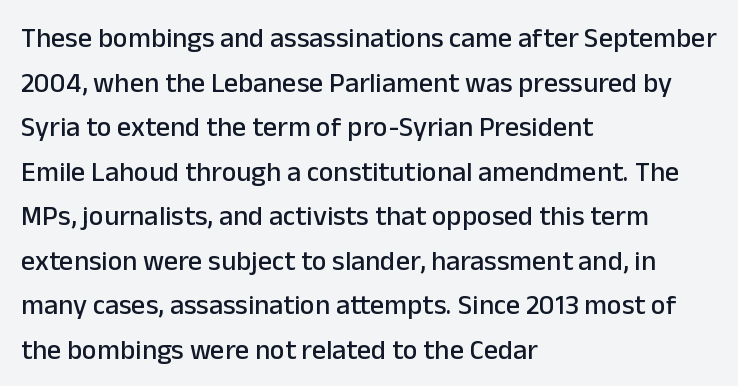
{"serif": "no", "italic": "no", "width": "normal", "stroke_contrast": "low", "x_height": "medium", "monospaced": "no", "underline": "no", "align": "left", "line_spacing": "normal", "line_spacing_ratio": 1.59, "letter_spacing": "normal", "letter_spacing_em": 0.0, "glyph_px": 28}
